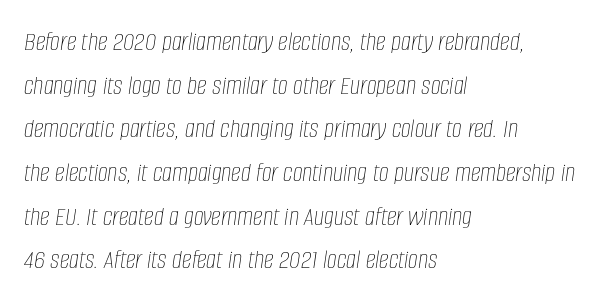
{"italic": "yes", "lean": "right", "slant_degrees": 8, "bold": "no", "weight": "thin", "width": "condensed", "stroke_contrast": "low", "x_height": "large", "monospaced": "no", "underline": "no", "align": "left", "line_spacing": "normal", "line_spacing_ratio": 1.56, "letter_spacing": "normal", "letter_spacing_em": 0.0, "glyph_px": 28}
